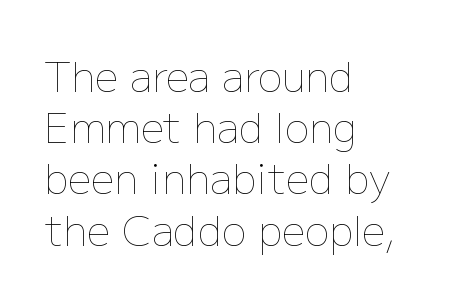
{"italic": "no", "bold": "no", "weight": "thin", "width": "normal", "stroke_contrast": "low", "x_height": "medium", "monospaced": "no", "underline": "no", "align": "left", "line_spacing": "normal", "line_spacing_ratio": 1.25, "letter_spacing": "normal", "letter_spacing_em": 0.0, "glyph_px": 41}
